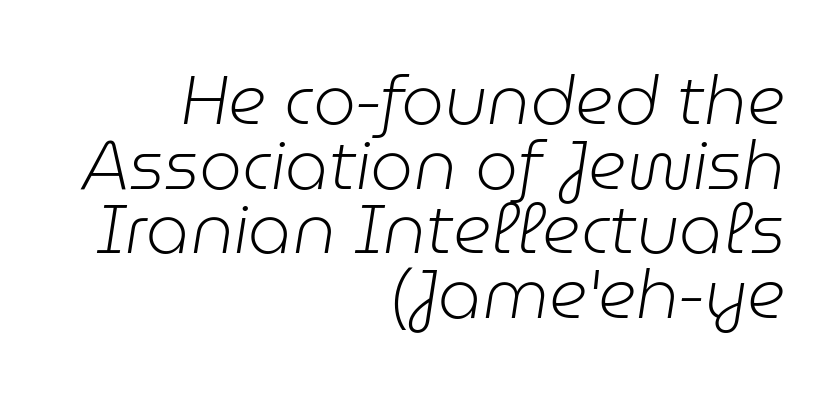
Q: Is the text bold? A: No.
Q: Is the text italic (slanted)? A: Yes, it leans right by about 9 degrees.
Q: Is the text underlined? A: No.
Q: How is the paragraph aligned? A: Right-aligned.
Q: Is the spacing between letters normal or unusually wide? A: Normal.
Q: Is the spacing between lines tight, normal or loose? A: Tight.
Q: Width (condensed, normal, or wide)? A: Normal.
Q: Stroke contrast? A: Low.
Q: x-height? A: Medium.
Q: Monospaced? A: No.
